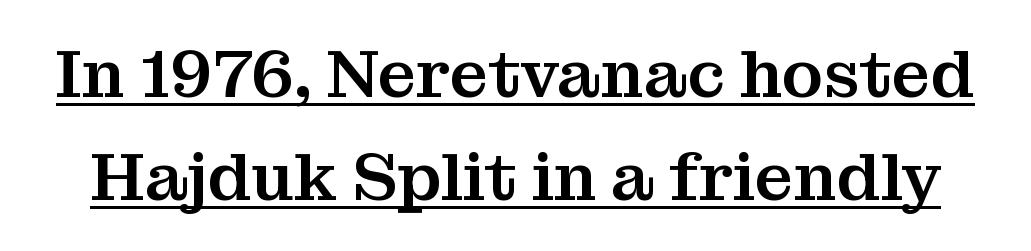
The image shows 68 px serif type, upright; set normal line spacing (1.51x), normal letter spacing, underlined; medium stroke contrast and a medium x-height.
